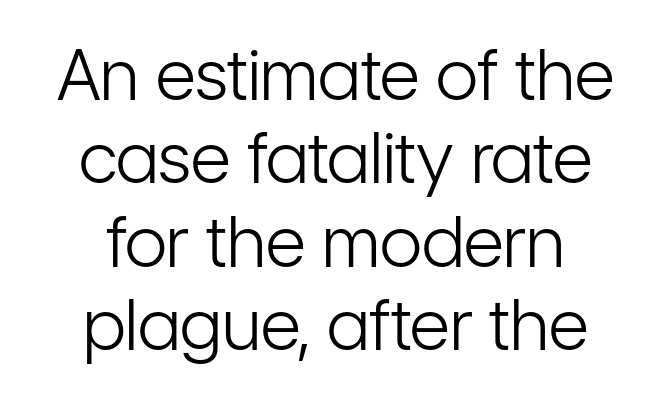
Where is the straight margin? There isn't one; the lines are centered. Vertical stems look standard width or narrower in stroke. Here the designer chose a conventional face with non-uniform glyph widths. Compared with typical body copy, the letter spacing here is the same. The string is rendered with underlining switched off. No feet cap the strokes, marking this as sans-serif type.
